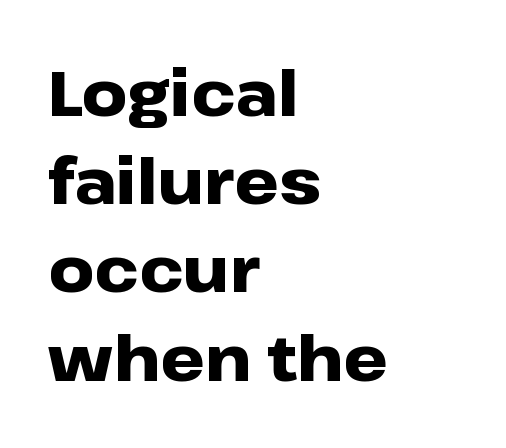
{"serif": "no", "italic": "no", "bold": "yes", "weight": "heavy", "width": "wide", "stroke_contrast": "low", "x_height": "medium", "monospaced": "no", "underline": "no", "align": "left", "line_spacing": "normal", "line_spacing_ratio": 1.4, "letter_spacing": "normal", "letter_spacing_em": 0.0, "glyph_px": 63}
